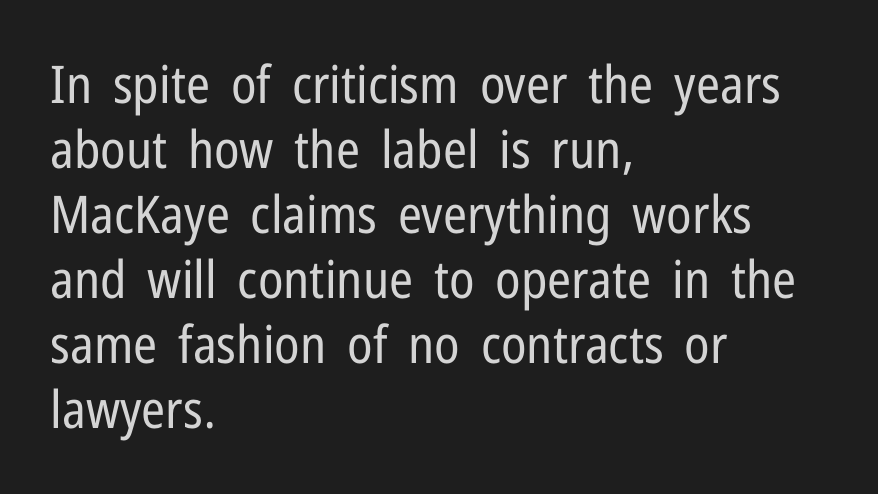
{"serif": "no", "italic": "no", "bold": "no", "weight": "regular", "width": "condensed", "stroke_contrast": "low", "x_height": "medium", "monospaced": "no", "underline": "no", "align": "left", "line_spacing": "normal", "line_spacing_ratio": 1.25, "letter_spacing": "normal", "letter_spacing_em": 0.0, "glyph_px": 52}
